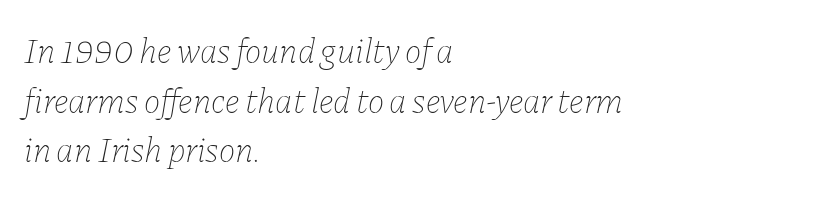
The image shows 35 px thin type, italic (leaning right); set left-aligned, normal line spacing (1.42x), normal letter spacing, not underlined; low stroke contrast and a medium x-height.
